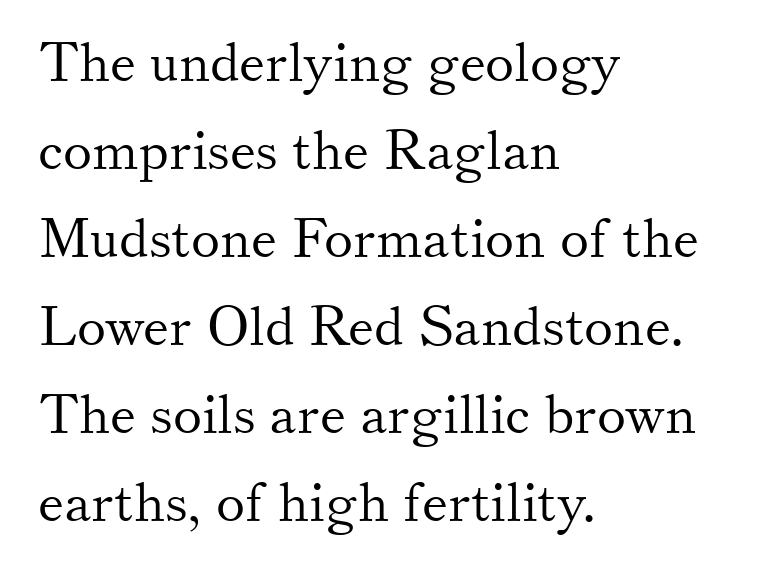
{"serif": "yes", "italic": "no", "bold": "no", "weight": "light", "width": "normal", "stroke_contrast": "medium", "x_height": "small", "monospaced": "no", "underline": "no", "align": "left", "line_spacing": "normal", "line_spacing_ratio": 1.6, "letter_spacing": "normal", "letter_spacing_em": 0.0, "glyph_px": 55}
